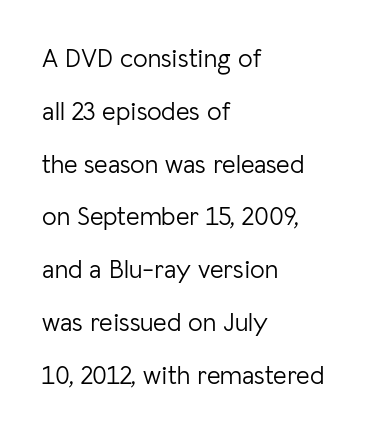
Check the space under the baseline: it is left empty. The weight would be labelled regular, book, light, or lighter still. You could fit nearly another row in the gap between these rows. One-word summary of the alignment: left. These lines were composed using upright roman letters. Inter-character spacing is left at the font's built-in metrics.
